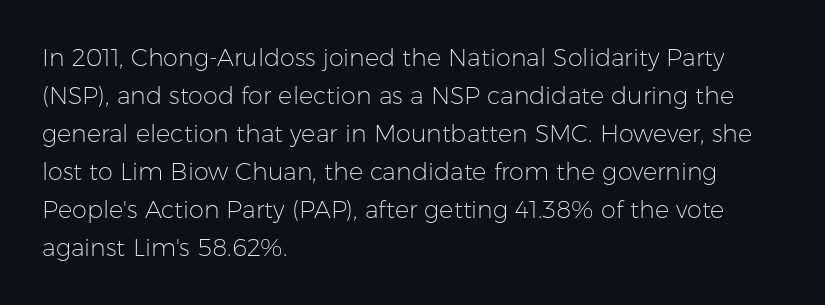
The image shows 24 px text type, upright; set left-aligned, normal line spacing (1.58x), normal letter spacing, not underlined.
